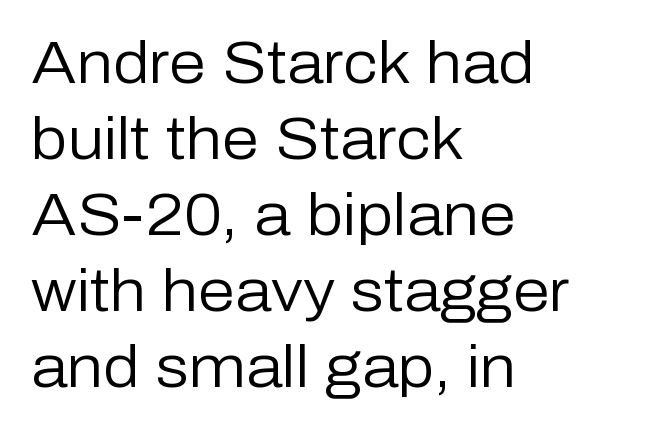
The image shows 59 px regular-weight sans-serif type, upright; set left-aligned, normal line spacing (1.29x), normal letter spacing, not underlined; low stroke contrast and a medium x-height.
